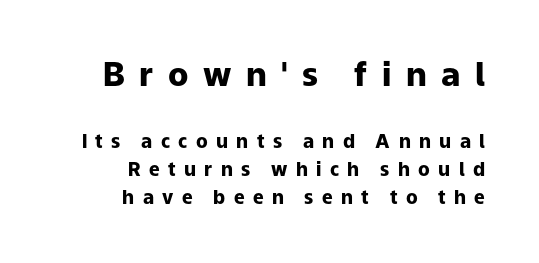
Posture: upright roman. This is sans-serif lettering, the kind often seen on screens and signage. Anything drawn beneath the words? Only blank space. Letter spacing: wide.
